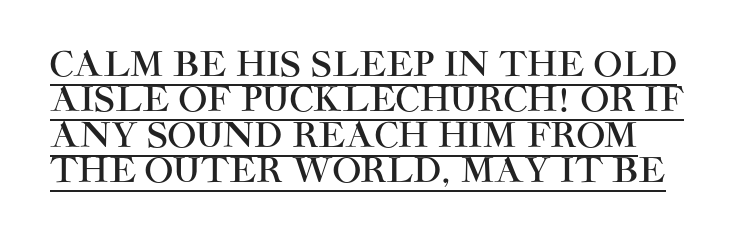
{"serif": "no", "italic": "no", "width": "normal", "stroke_contrast": "high", "x_height": "large", "monospaced": "no", "underline": "yes", "line_spacing": "tight", "line_spacing_ratio": 1.04, "letter_spacing": "normal", "letter_spacing_em": 0.0, "glyph_px": 34}
